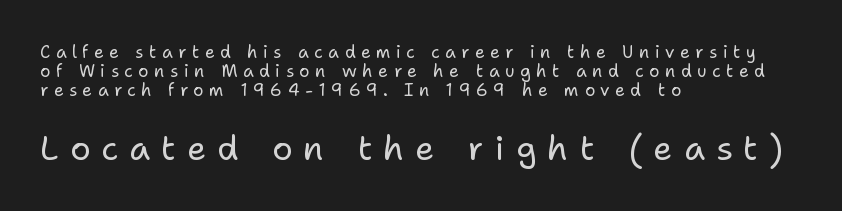
{"serif": "no", "italic": "no", "bold": "no", "weight": "regular", "width": "normal", "stroke_contrast": "low", "x_height": "medium", "monospaced": "no", "underline": "no", "align": "left", "line_spacing": "tight", "line_spacing_ratio": 1.13, "letter_spacing": "wide", "letter_spacing_em": 0.32, "larger_block": "second", "size_ratio": 2.0, "glyph_px": 34}
